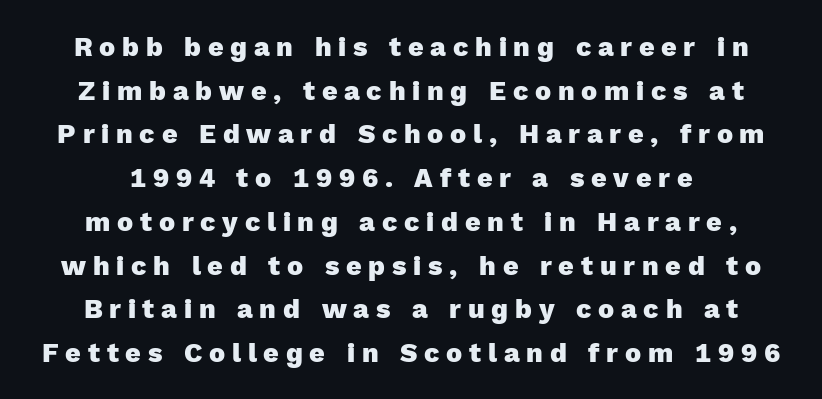
{"italic": "no", "bold": "yes", "underline": "no", "align": "center", "line_spacing": "normal", "line_spacing_ratio": 1.62, "letter_spacing": "wide", "letter_spacing_em": 0.25, "glyph_px": 27}
